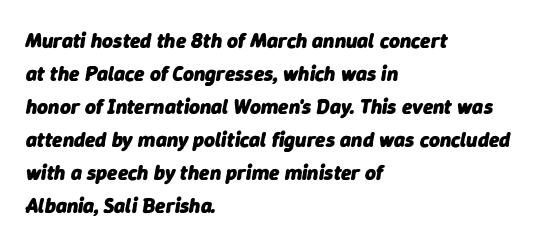
The image shows 21 px bold type, italic (leaning right); set left-aligned, normal line spacing (1.57x), normal letter spacing, not underlined.
